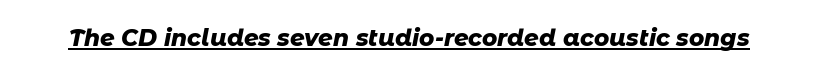
{"italic": "yes", "lean": "right", "slant_degrees": 11, "bold": "yes", "underline": "yes", "letter_spacing": "normal", "letter_spacing_em": 0.0, "glyph_px": 23}
